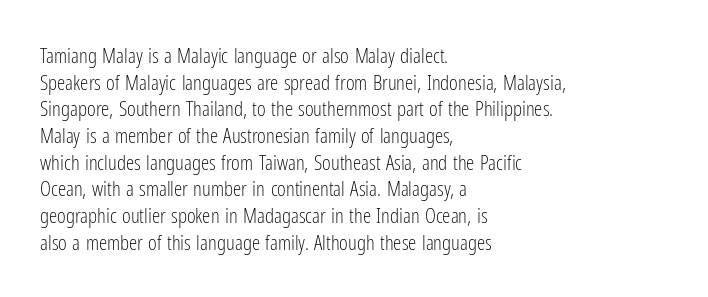
Q: Is the text bold? A: No.
Q: Is the text italic (slanted)? A: No, it is upright.
Q: Is the text underlined? A: No.
Q: How is the paragraph aligned? A: Left-aligned.
Q: Is the spacing between letters normal or unusually wide? A: Normal.
Q: Is the spacing between lines tight, normal or loose? A: Normal.
